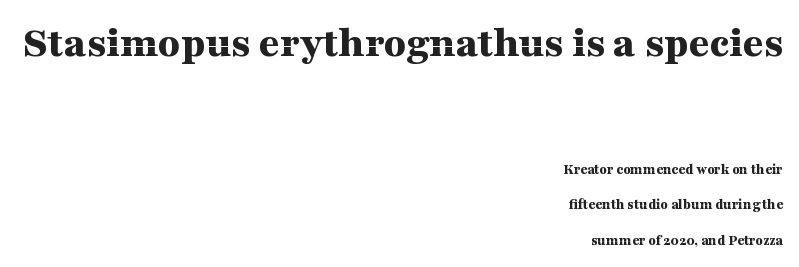
{"serif": "yes", "italic": "no", "bold": "yes", "weight": "bold", "width": "wide", "stroke_contrast": "medium", "x_height": "medium", "monospaced": "no", "underline": "no", "align": "right", "line_spacing": "loose", "line_spacing_ratio": 2.39, "letter_spacing": "normal", "letter_spacing_em": 0.0, "larger_block": "first", "size_ratio": 3.0, "glyph_px": 45}
